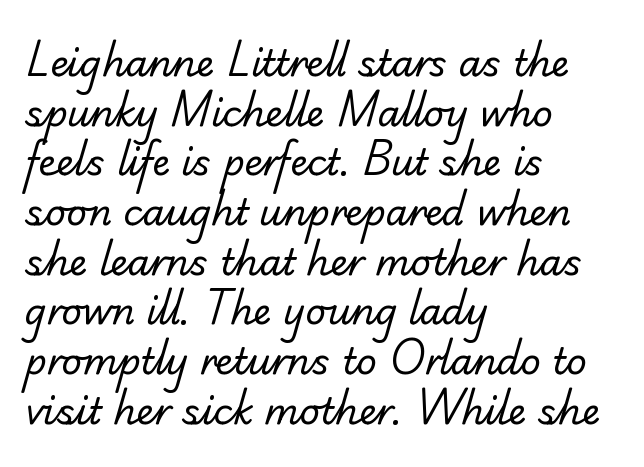
The vertical gap from one line to the next is medium. Spacing verdict: proportional, widths tailored to each character. The letterforms sit shoulder to shoulder at normal distance. A clean baseline with only descenders dipping below it. Compared with a typical body face, this is equally light or lighter still. Small tapered or slab feet sit at the stroke ends, so this counts as serif.
